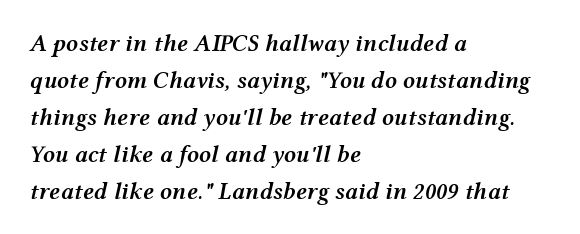
The image shows 24 px text type, italic (leaning right); set left-aligned, normal line spacing (1.54x), normal letter spacing, not underlined.
